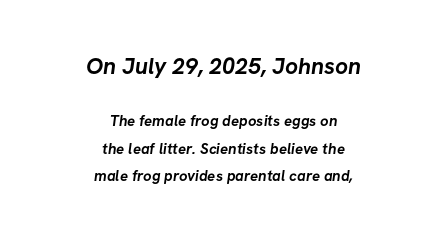
The earlier block is typeset at a bigger size than the later block. Short and long lines alike share a common midpoint. Each glyph is drawn with heavy, bold strokes. Glyph-to-glyph distance matches everyday printed text. Nobody drew a line under any word here.
